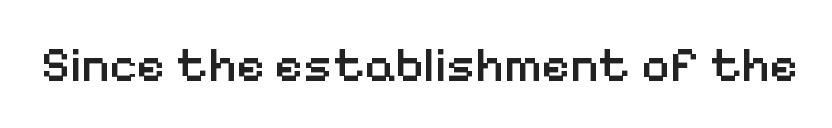
The image shows 49 px semibold sans-serif type, upright; set normal letter spacing, not underlined; low stroke contrast and a medium x-height.
